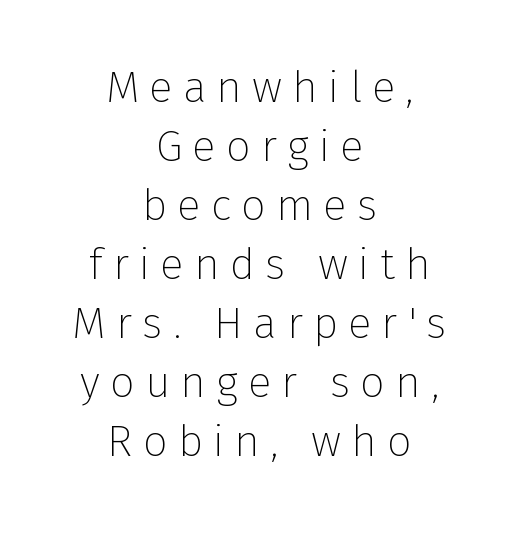
{"serif": "no", "italic": "no", "bold": "no", "weight": "thin", "width": "normal", "stroke_contrast": "low", "x_height": "medium", "monospaced": "no", "underline": "no", "align": "center", "line_spacing": "normal", "line_spacing_ratio": 1.34, "letter_spacing": "wide", "letter_spacing_em": 0.23, "glyph_px": 44}
